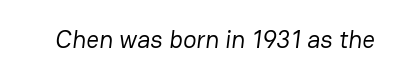
{"bold": "no", "underline": "no", "letter_spacing": "normal", "letter_spacing_em": 0.0, "glyph_px": 25}
